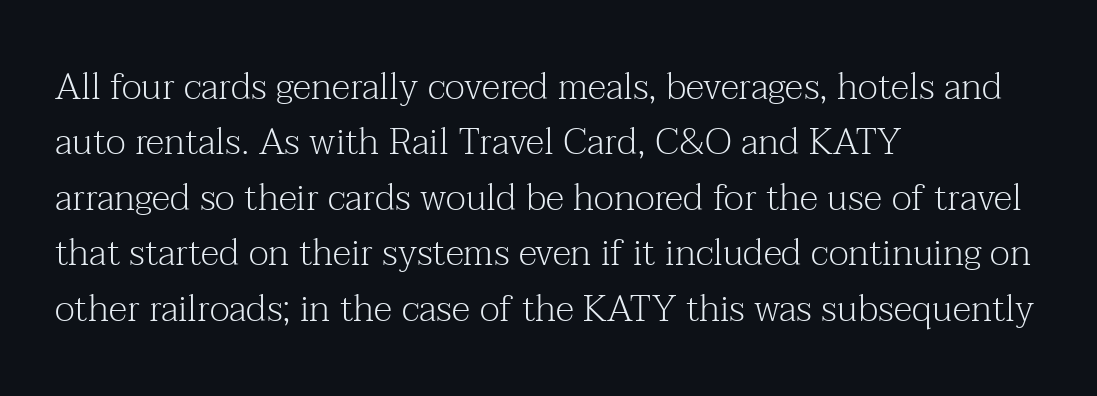
Does the type have serifs? Yes, each stem ends in a small foot. It's the straight-up-and-down kind of type. The rendering keeps characters at their native spacing. Bare-footed words on every line.
